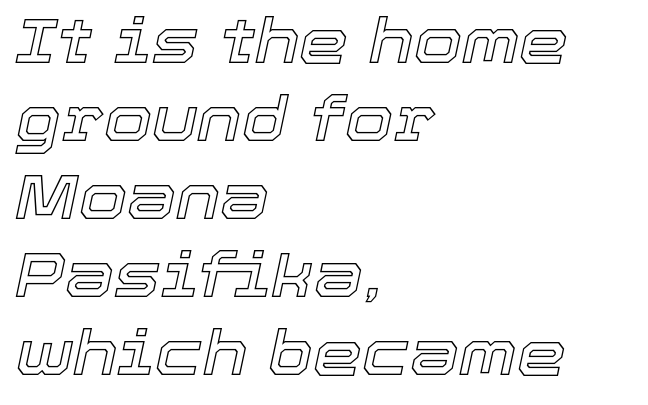
The image shows 62 px text type, italic (leaning right); set left-aligned, normal line spacing (1.26x), normal letter spacing, not underlined; a medium x-height.
